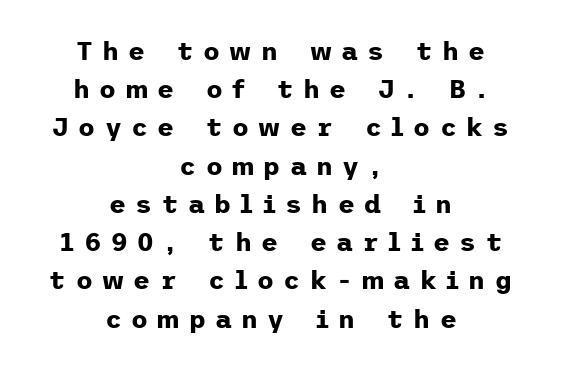
{"italic": "no", "bold": "yes", "underline": "no", "align": "center", "line_spacing": "normal", "line_spacing_ratio": 1.47, "letter_spacing": "wide", "letter_spacing_em": 0.36, "glyph_px": 26}
